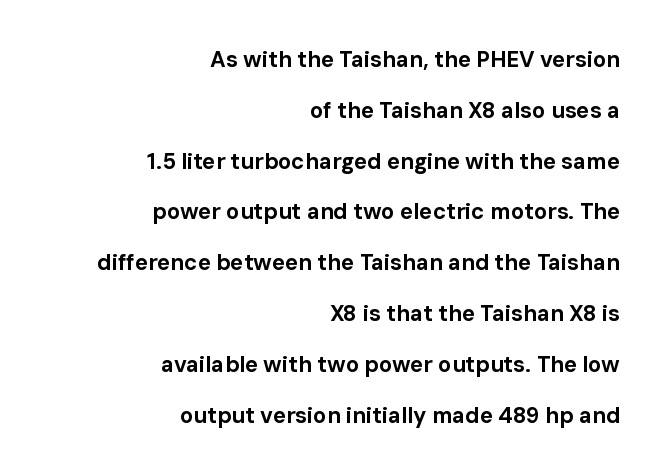
Q: Is the text bold? A: Yes.
Q: Is the text italic (slanted)? A: No, it is upright.
Q: Is the text underlined? A: No.
Q: How is the paragraph aligned? A: Right-aligned.
Q: Is the spacing between letters normal or unusually wide? A: Normal.
Q: Is the spacing between lines tight, normal or loose? A: Loose.
